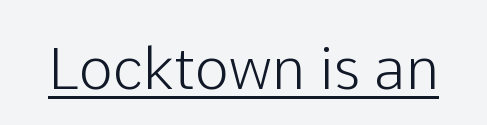
Q: Is the text italic (slanted)? A: No, it is upright.
Q: Is the typeface a serif or a sans-serif typeface? A: Sans-serif.
Q: Is the text underlined? A: Yes.
Q: Is the spacing between letters normal or unusually wide? A: Normal.
Q: Width (condensed, normal, or wide)? A: Normal.
Q: Stroke contrast? A: Low.
Q: x-height? A: Medium.
Q: Monospaced? A: No.
